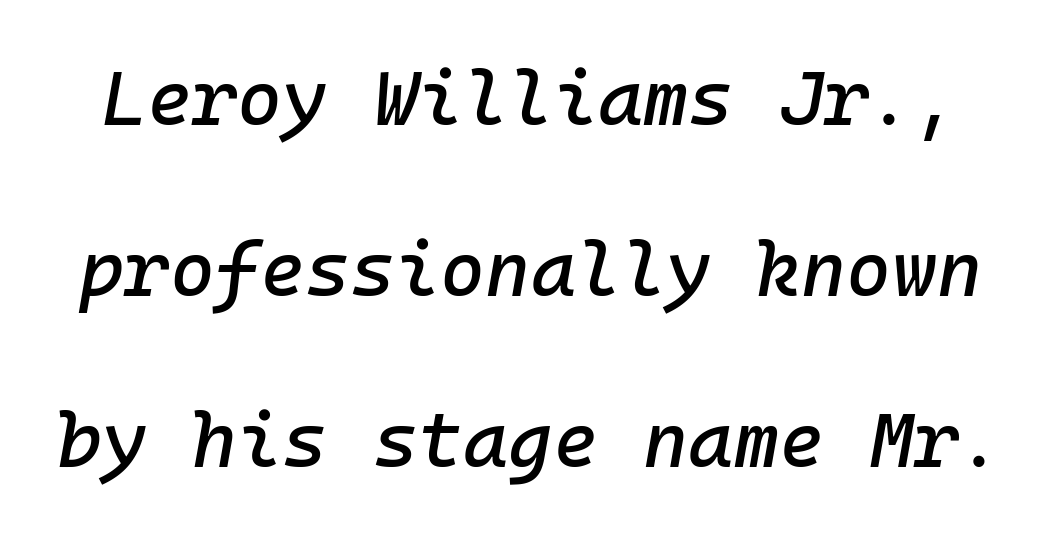
The image shows 77 px text type, italic (leaning right), monospaced; set loose line spacing (2.22x), normal letter spacing, not underlined; low stroke contrast and a medium x-height.
